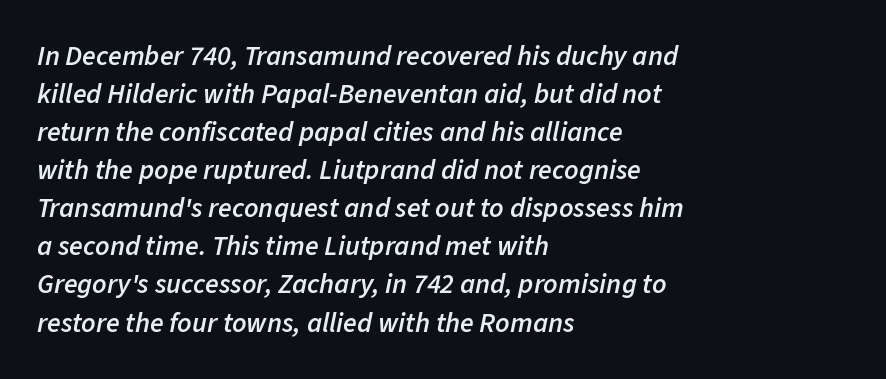
Q: Is the text bold? A: Semi-bold.
Q: Is the text italic (slanted)? A: Yes, it leans right by about 11 degrees.
Q: Is the text underlined? A: No.
Q: How is the paragraph aligned? A: Left-aligned.
Q: Is the spacing between letters normal or unusually wide? A: Normal.
Q: Is the spacing between lines tight, normal or loose? A: Normal.
Q: Width (condensed, normal, or wide)? A: Normal.
Q: Stroke contrast? A: Low.
Q: x-height? A: Medium.
Q: Monospaced? A: No.
